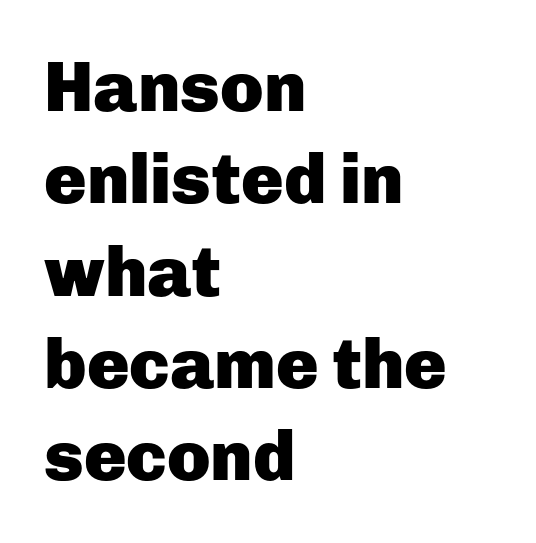
Q: Is the text bold? A: Yes.
Q: Is the text italic (slanted)? A: No, it is upright.
Q: Is the typeface a serif or a sans-serif typeface? A: Sans-serif.
Q: Is the text underlined? A: No.
Q: How is the paragraph aligned? A: Left-aligned.
Q: Is the spacing between letters normal or unusually wide? A: Normal.
Q: Is the spacing between lines tight, normal or loose? A: Normal.
Q: Width (condensed, normal, or wide)? A: Normal.
Q: Stroke contrast? A: Low.
Q: x-height? A: Medium.
Q: Monospaced? A: No.
